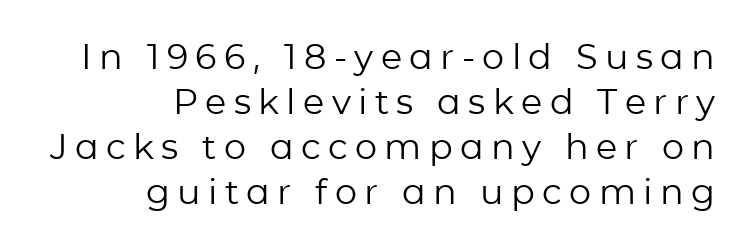
You could not count columns in this text — the font is proportionally spaced. What kind of face is this? One without serifs — a sans. Is the block centered? No — it sits flush against the right margin. This reads as an unemphasized weight, regular at the heaviest.
